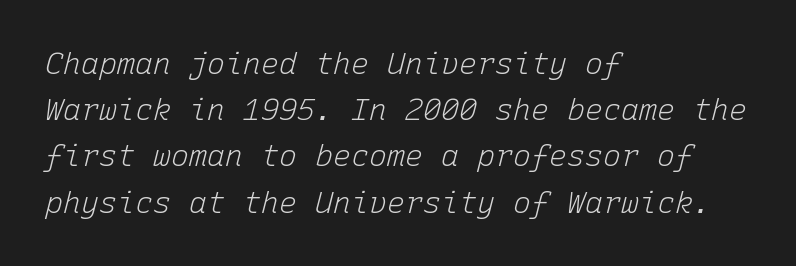
{"italic": "yes", "lean": "right", "slant_degrees": 15, "bold": "no", "weight": "light", "width": "normal", "stroke_contrast": "low", "x_height": "medium", "monospaced": "yes", "underline": "no", "align": "left", "line_spacing": "normal", "line_spacing_ratio": 1.54, "letter_spacing": "normal", "letter_spacing_em": 0.0, "glyph_px": 30}
